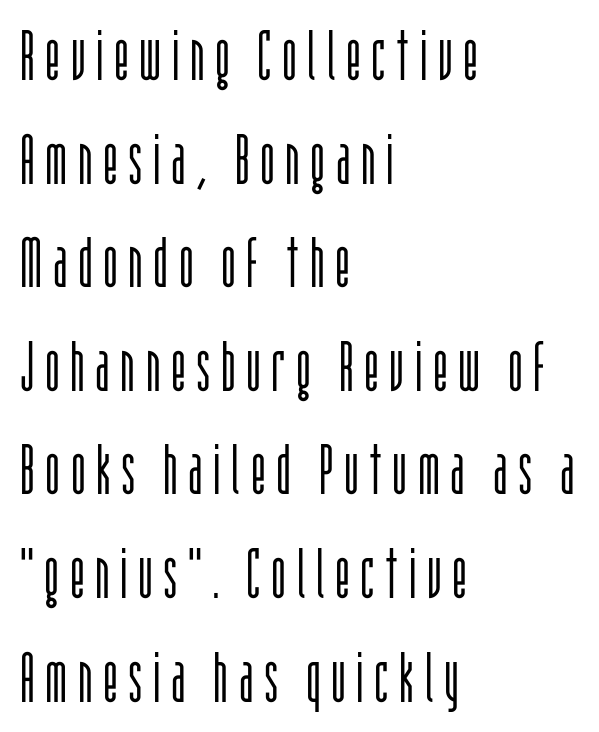
The image shows 70 px light, condensed sans-serif type, upright; set left-aligned, normal line spacing (1.48x), not underlined; low stroke contrast and a large x-height.
